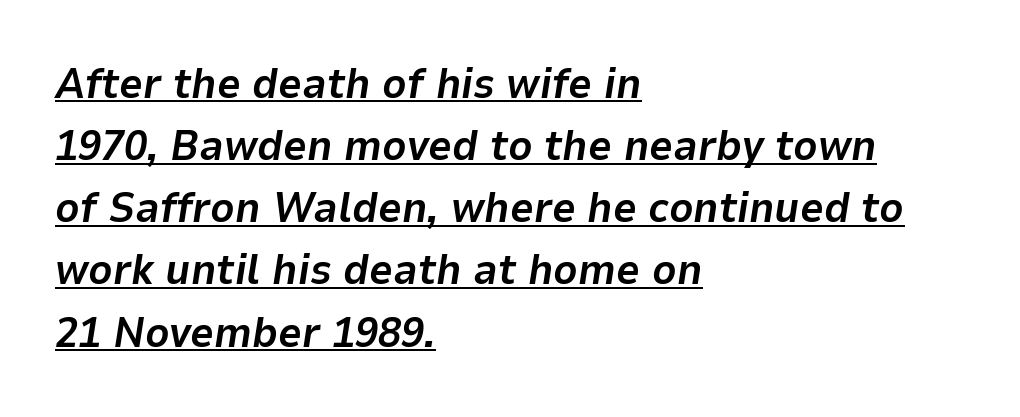
Its strokes are broad and dark, the hallmark of bold type. Tall strokes in this sample are angled rather than plumb. The lines sit at an ordinary, default distance from one another. Proportional: the letters do not fall into vertical columns. Line starts are locked; line ends wander. Default kerning and tracking; the words read as compact shapes.
